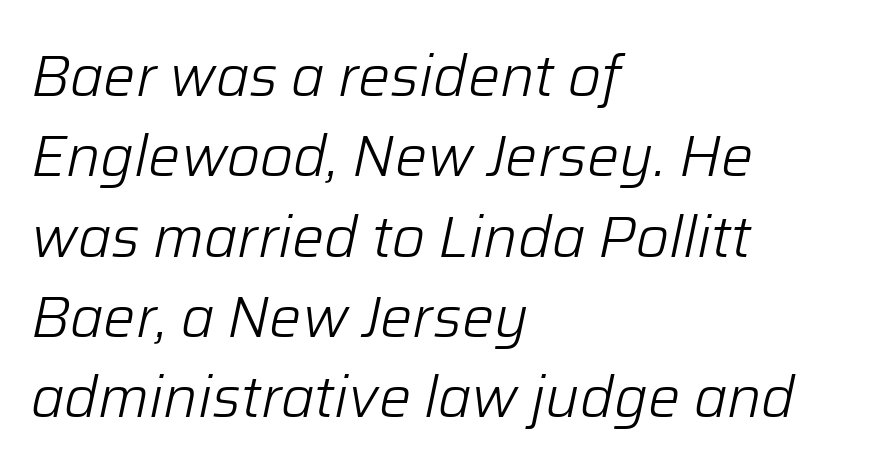
One glance says typical: line gaps are just what's usual. Here the designer chose a conventional face with non-uniform glyph widths. Between one letter and the next there's only the usual sliver of space. The lines in this sample share a left origin and differ only in where they stop. The glyphs are unaccompanied by any horizontal stroke below them. The typesetting does not lean heavy: it is not bold.
